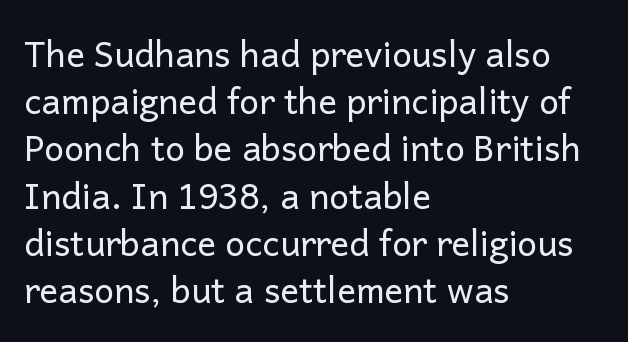
Posture: vertical. How would I describe the line gaps? Plain and ordinary. Type without underlining. Teacher's note: observe the even left margin — that is flush-left alignment. Characters follow at the spacing the type designer built in. Summary of weight: not heavy and not bold.
